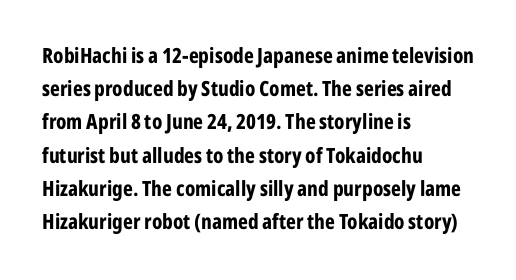
The font is running at its bold setting. Letters rest on an invisible, unmarked baseline. Students, note that the glyphs here touch the page at normal intervals. The rendering anchors every line to the left-hand side.
